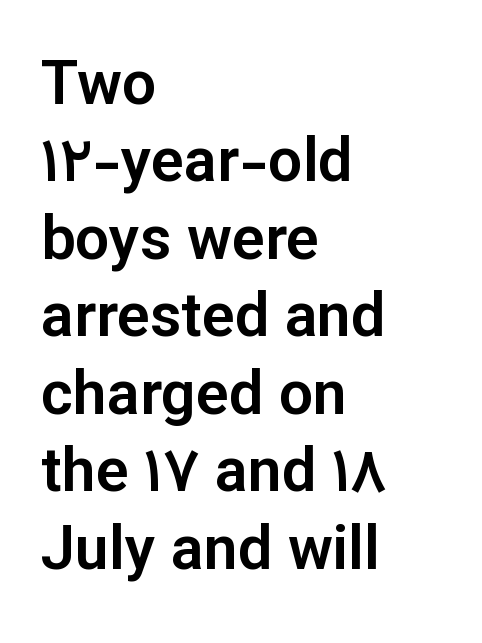
{"serif": "no", "italic": "no", "width": "normal", "stroke_contrast": "low", "x_height": "medium", "monospaced": "no", "underline": "no", "align": "left", "line_spacing": "normal", "line_spacing_ratio": 1.27, "letter_spacing": "normal", "letter_spacing_em": 0.0, "glyph_px": 61}
